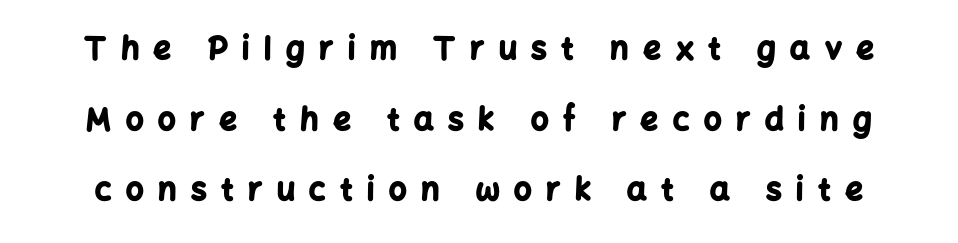
This sample uses expanded letter spacing, leaving extra air between glyphs. Think of a printed novel: that variable character pitch is what you see here. This is roman type, the default non-slanted kind. The designer dialed line spacing up above the default.
